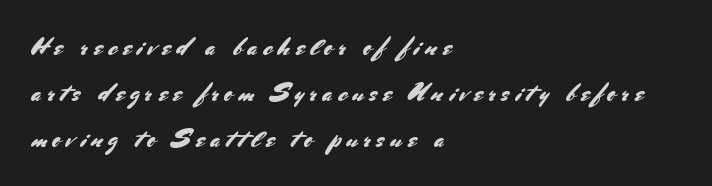
Descender tails drop into unmarked territory. Does extra space separate the letters? Yes, quite a lot of it. Layout note: lines flush left.
